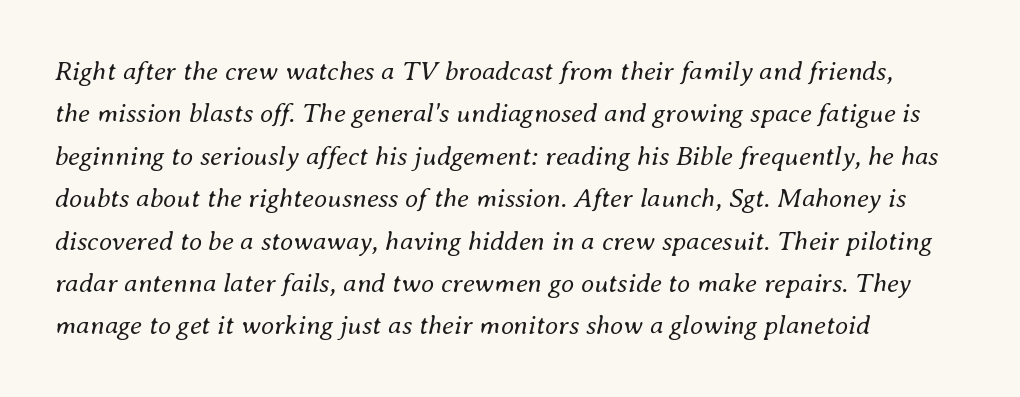
The image shows 27 px text type, italic (leaning right); set left-aligned, normal line spacing (1.57x), normal letter spacing, not underlined.
